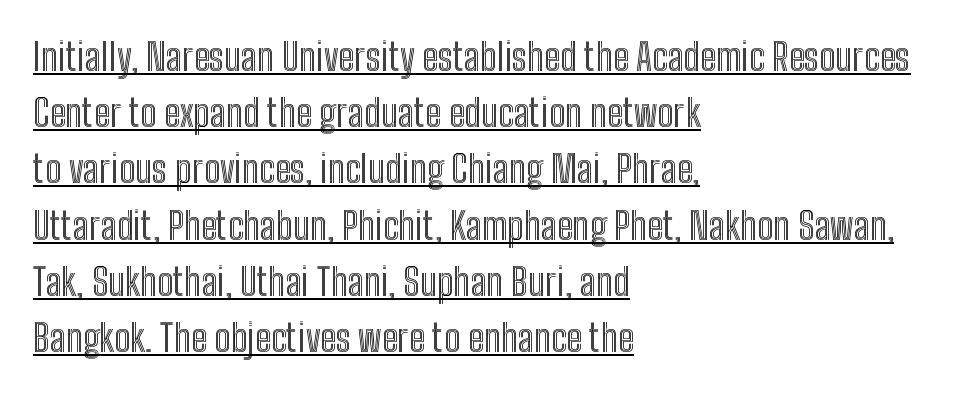
{"italic": "no", "width": "condensed", "x_height": "medium", "monospaced": "no", "underline": "yes", "align": "left", "line_spacing": "normal", "line_spacing_ratio": 1.48, "letter_spacing": "normal", "letter_spacing_em": 0.0, "glyph_px": 38}
